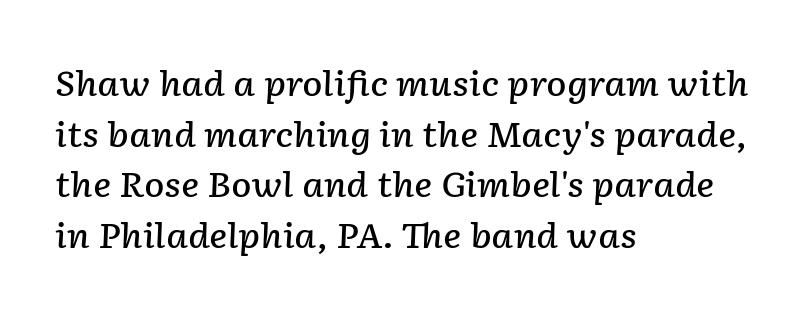
Q: Is the text bold? A: Semi-bold.
Q: Is the text italic (slanted)? A: Yes, it leans right by about 2 degrees.
Q: Is the text underlined? A: No.
Q: How is the paragraph aligned? A: Left-aligned.
Q: Is the spacing between letters normal or unusually wide? A: Normal.
Q: Is the spacing between lines tight, normal or loose? A: Normal.
Q: Width (condensed, normal, or wide)? A: Normal.
Q: Stroke contrast? A: Low.
Q: x-height? A: Medium.
Q: Monospaced? A: No.
